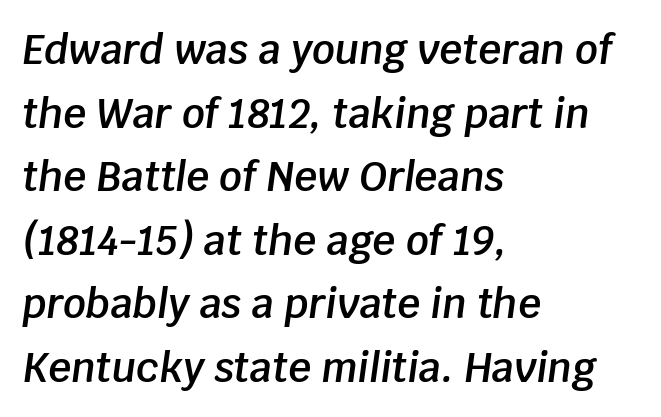
Q: Is the text bold? A: Semi-bold.
Q: Is the text italic (slanted)? A: Yes, it leans right by about 8 degrees.
Q: Is the text underlined? A: No.
Q: How is the paragraph aligned? A: Left-aligned.
Q: Is the spacing between letters normal or unusually wide? A: Normal.
Q: Is the spacing between lines tight, normal or loose? A: Normal.
Q: Width (condensed, normal, or wide)? A: Normal.
Q: Stroke contrast? A: Low.
Q: x-height? A: Large.
Q: Monospaced? A: No.
